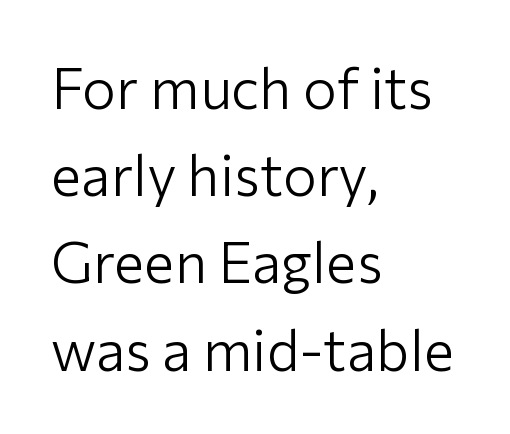
The line-height multiplier appears to be the usual default. Posture: straight, roman, zero tilt. A typesetter would call this proportional, since set widths differ per character. The rendering anchors every line to the left-hand side. Caption: face not bold, strokes unweighted. Underline: absent.
